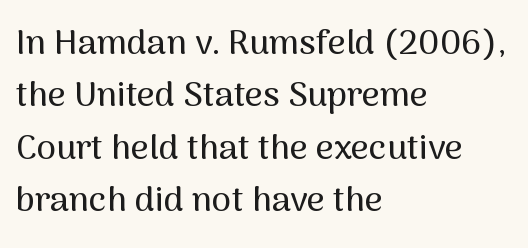
Is there much room between lines? A standard amount, neither cramped nor airy. Is this a fixed-width face? No — the glyphs have proportional, varying widths. Nobody drew a line under any word here. The typeface chosen for these lines omits serifs.
